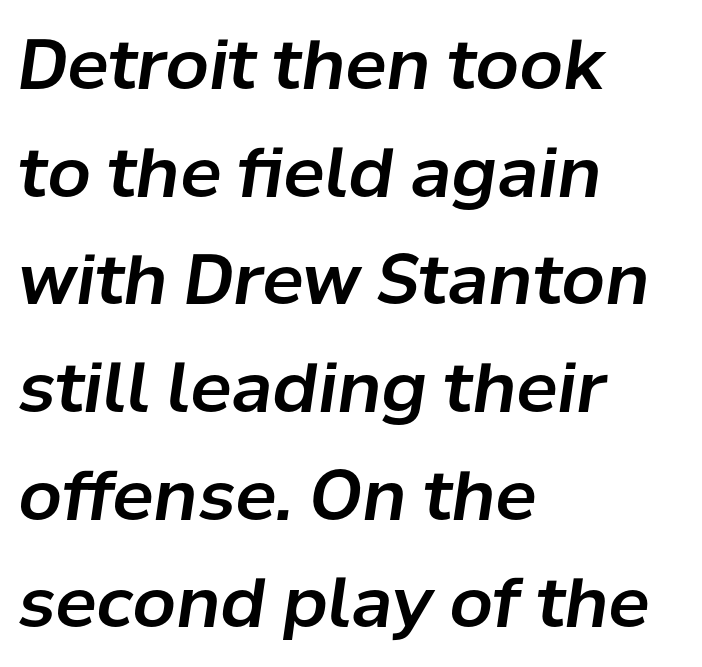
Q: Is the text italic (slanted)? A: Yes, it leans right by about 8 degrees.
Q: Is the text underlined? A: No.
Q: How is the paragraph aligned? A: Left-aligned.
Q: Is the spacing between letters normal or unusually wide? A: Normal.
Q: Is the spacing between lines tight, normal or loose? A: Normal.
Q: Width (condensed, normal, or wide)? A: Normal.
Q: Stroke contrast? A: Low.
Q: x-height? A: Medium.
Q: Monospaced? A: No.
